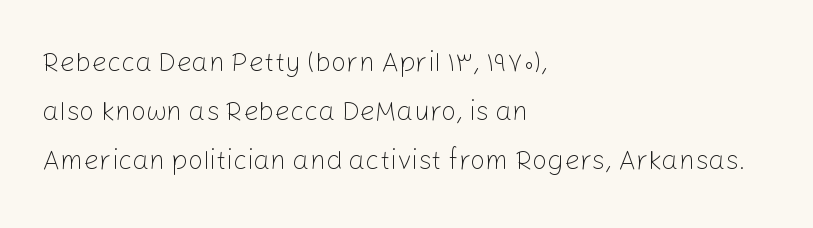
The passage shown has conventional tracking throughout. Caption: face not bold, strokes unweighted. The compositor pushed each line to the left boundary. Quick note: not italic, upright. A bare baseline throughout the passage.
